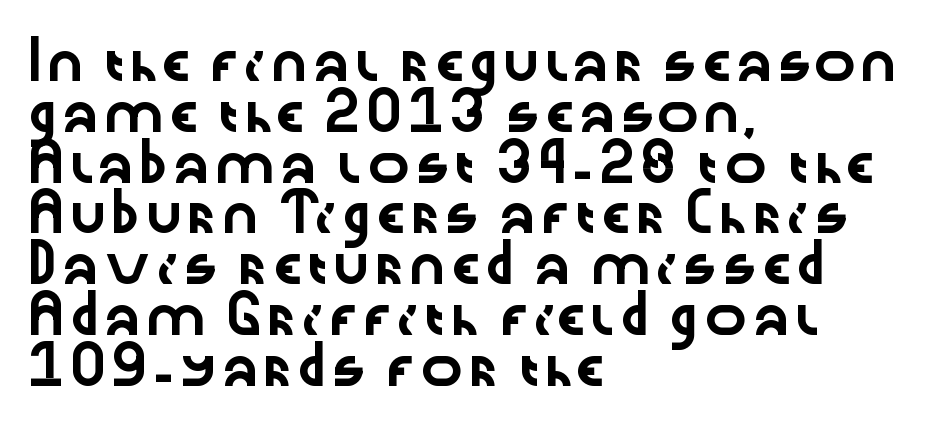
Line starts are locked; line ends wander. Stroke terminals: plain, sans-serif. The tracking reads as untouched default to a designer's eye. Quick note: underline off. The lettering stays uniformly vertical, giving the passage a roman look. The passage shown is typed in a proportional face where columns would drift.
